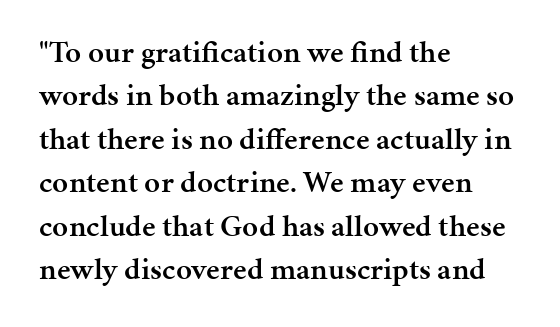
{"serif": "yes", "italic": "no", "bold": "semi", "weight": "semibold", "width": "normal", "stroke_contrast": "medium", "x_height": "medium", "monospaced": "no", "underline": "no", "align": "left", "line_spacing": "normal", "line_spacing_ratio": 1.4, "letter_spacing": "normal", "letter_spacing_em": 0.0, "glyph_px": 31}
